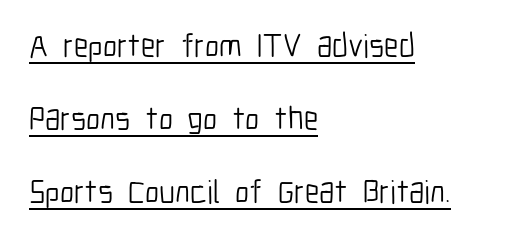
The image shows 33 px light, condensed sans-serif type, upright; set left-aligned, loose line spacing (2.21x), normal letter spacing, underlined; low stroke contrast and a medium x-height.
